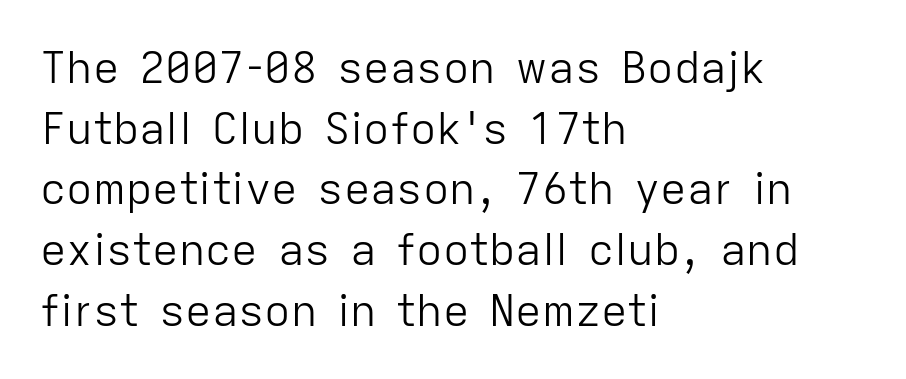
{"serif": "no", "italic": "no", "bold": "no", "weight": "light", "width": "normal", "stroke_contrast": "low", "x_height": "medium", "monospaced": "no", "underline": "no", "align": "left", "line_spacing": "normal", "line_spacing_ratio": 1.38, "letter_spacing": "normal", "letter_spacing_em": 0.0, "glyph_px": 44}
